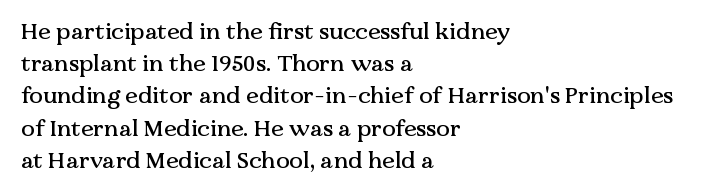
Q: Is the text italic (slanted)? A: No, it is upright.
Q: Is the text underlined? A: No.
Q: How is the paragraph aligned? A: Left-aligned.
Q: Is the spacing between letters normal or unusually wide? A: Normal.
Q: Is the spacing between lines tight, normal or loose? A: Normal.
